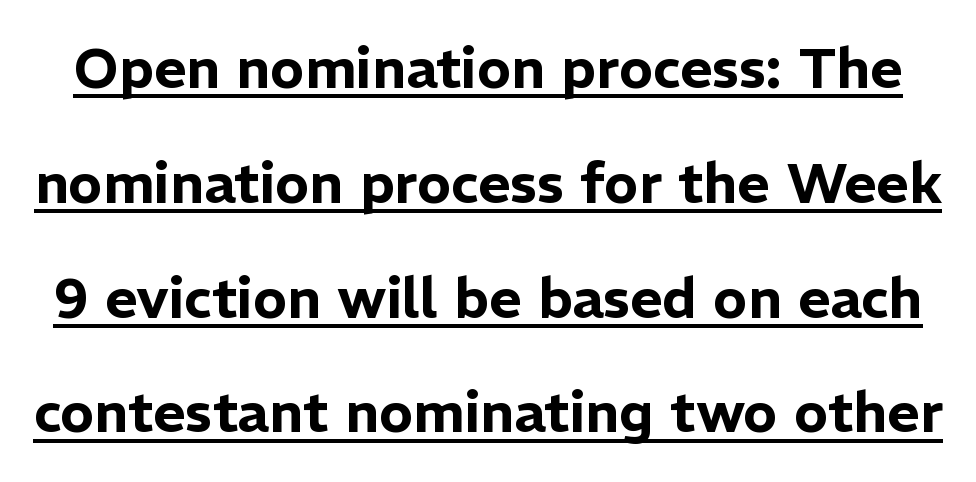
The letters sit at their default tracking, neither squeezed nor spread. Quick note: underline on. To sum up the face: it is a sans, with no serifs. Honestly, the rows look like they've been pulled way apart. Unlike italic type, these characters show no tilt at all. Note the varied advance widths — an 'i' is clearly narrower than an 'm'.
